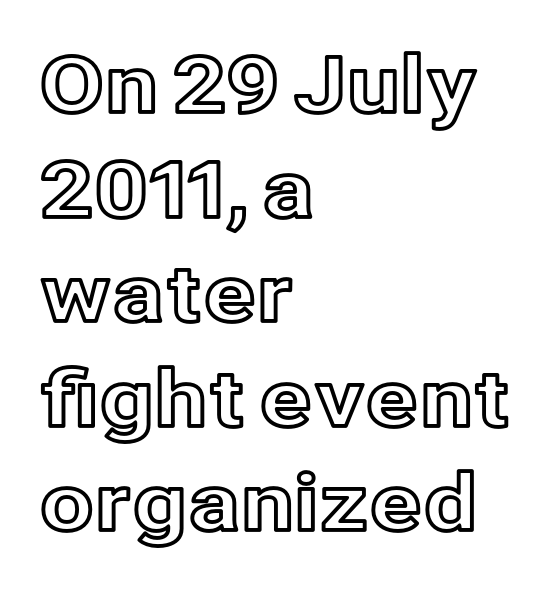
{"italic": "no", "width": "normal", "x_height": "medium", "monospaced": "no", "underline": "no", "align": "left", "line_spacing": "normal", "line_spacing_ratio": 1.34, "letter_spacing": "normal", "letter_spacing_em": 0.0, "glyph_px": 78}
